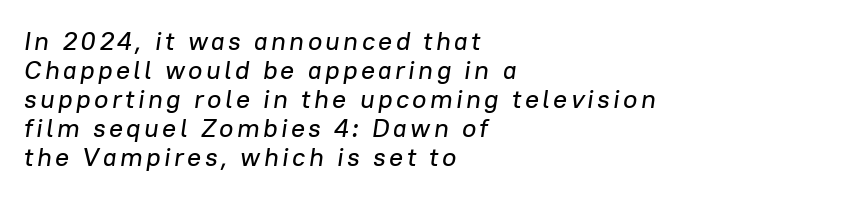
{"italic": "yes", "lean": "right", "slant_degrees": 8, "underline": "no", "align": "left", "line_spacing": "tight", "line_spacing_ratio": 1.12, "glyph_px": 26}
